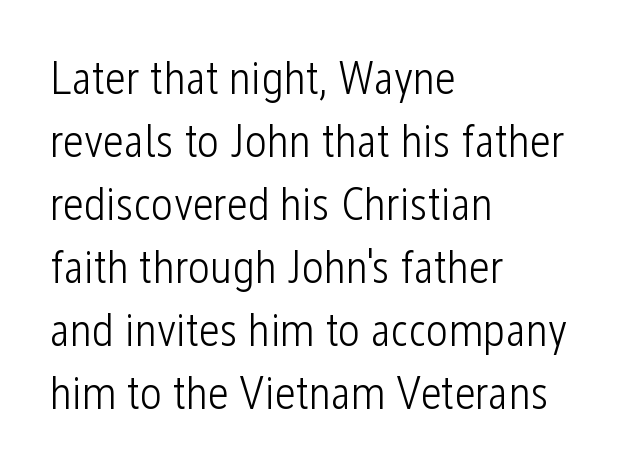
In terms of letterspacing, this is plain default setting. Spacing verdict: proportional, widths tailored to each character. The font's upright variant was chosen for this text. Line starts are locked; line ends wander.
